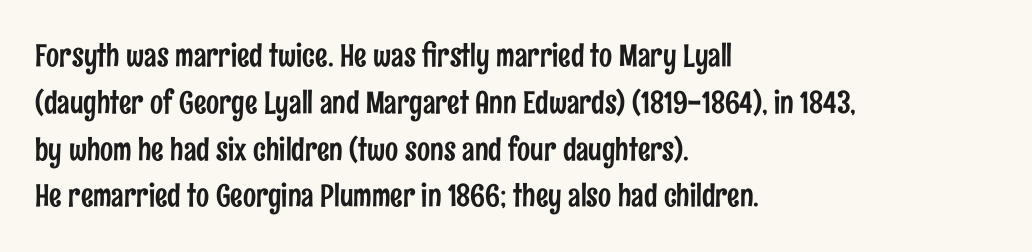
The image shows 31 px condensed sans-serif type, upright; set left-aligned, normal line spacing (1.51x), normal letter spacing, not underlined; low stroke contrast and a medium x-height.
